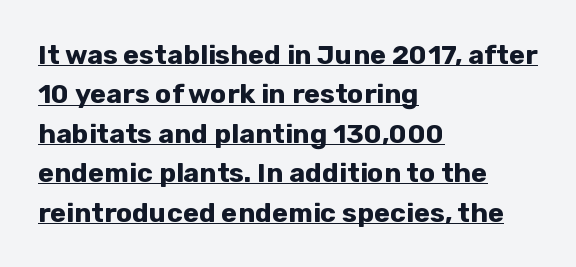
The font's upright variant was chosen for this text. Every row of glyphs begins at an identical x-position on the left. Summary of vertical rhythm: regular, with standard interline spacing. Every letter is thick-stroked: bold, no question. Here the glyphs are tracked normally, forming tight word shapes.
